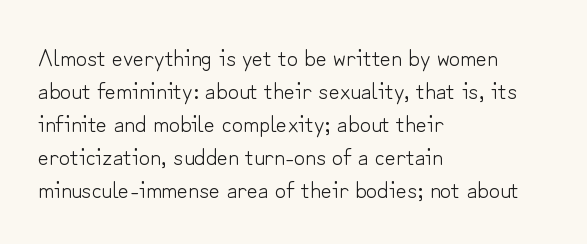
The image shows 24 px text type, upright; set left-aligned, normal line spacing (1.38x), normal letter spacing, not underlined.
